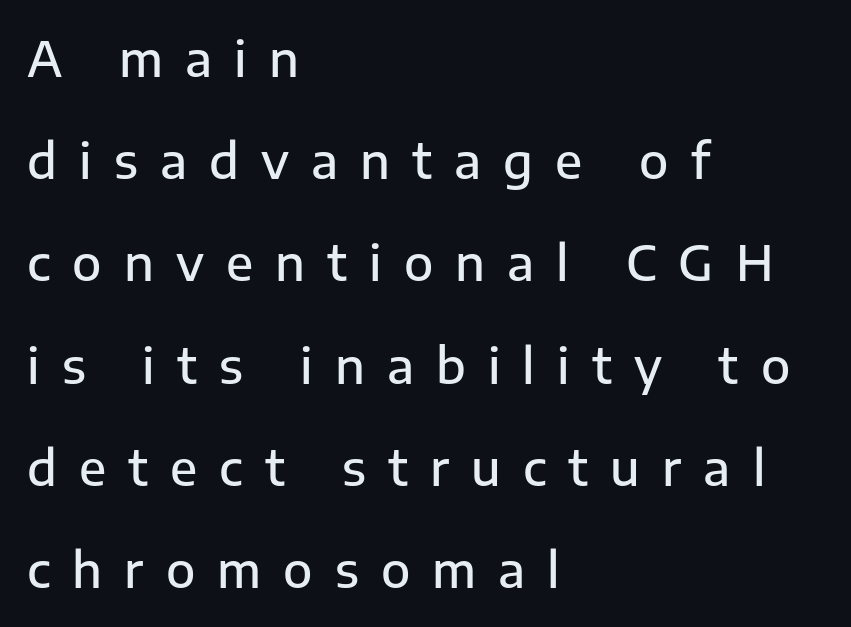
The image shows 48 px semibold sans-serif type, upright; set left-aligned, loose line spacing (2.13x), unusually wide letter spacing (+0.46 em), not underlined; low stroke contrast and a medium x-height.
